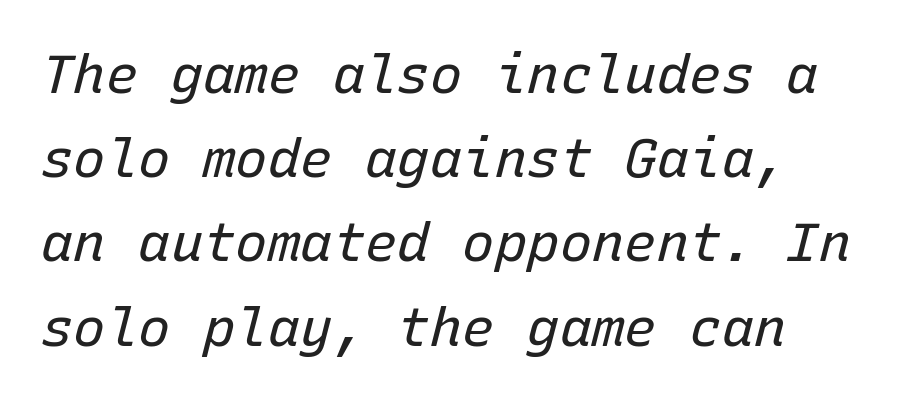
{"italic": "yes", "lean": "right", "slant_degrees": 15, "bold": "no", "weight": "regular", "width": "normal", "stroke_contrast": "low", "x_height": "medium", "monospaced": "yes", "underline": "no", "line_spacing": "normal", "line_spacing_ratio": 1.56, "letter_spacing": "normal", "letter_spacing_em": 0.0, "glyph_px": 54}
